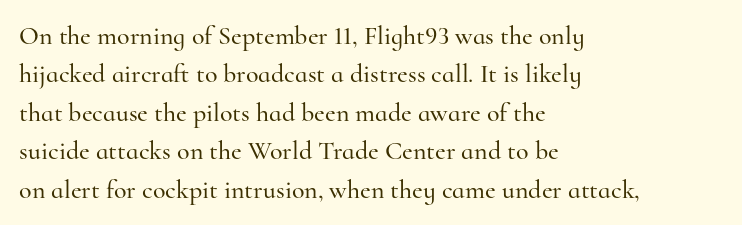
The image shows 26 px text type, upright; set left-aligned, normal line spacing (1.48x), normal letter spacing, not underlined.
